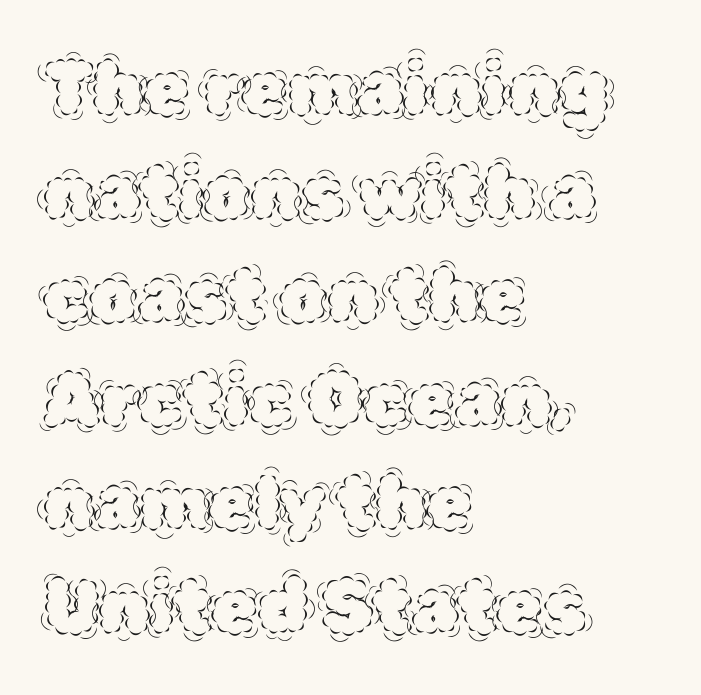
The image shows 74 px thin type, upright; set left-aligned, normal line spacing (1.4x), normal letter spacing, not underlined; a large x-height.
